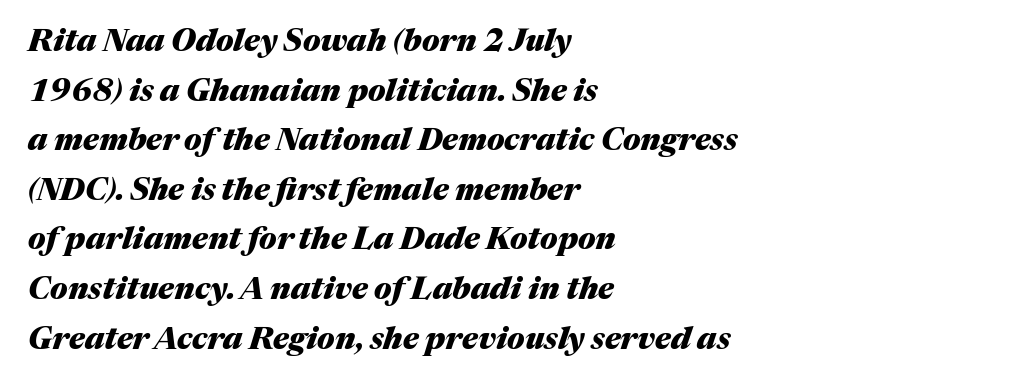
The glyphs have the mass of a bold cut. Is this a fixed-width face? No — the glyphs have proportional, varying widths. Does the copy run flush right? No — it runs flush left. Does extra space separate the letters? No, they use regular spacing. Quick note: interline space is typical.
